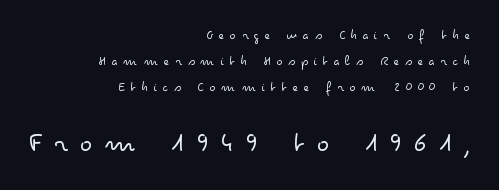
Q: Is the text bold? A: No.
Q: Is the text italic (slanted)? A: No, it is upright.
Q: Is the typeface a serif or a sans-serif typeface? A: Sans-serif.
Q: Is the text underlined? A: No.
Q: How is the paragraph aligned? A: Right-aligned.
Q: Is the spacing between letters normal or unusually wide? A: Unusually wide.
Q: Which block of text is set in a larger size, the first (top) or the second (bottom)? A: The second (bottom) one.
Q: Width (condensed, normal, or wide)? A: Wide.
Q: Stroke contrast? A: Low.
Q: x-height? A: Small.
Q: Monospaced? A: No.
